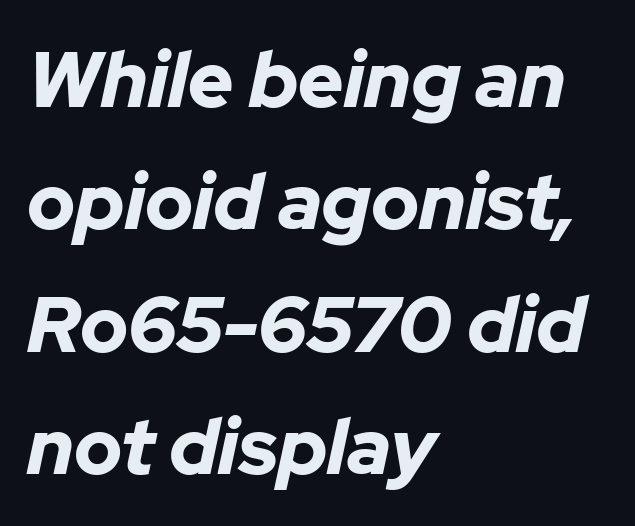
Q: Is the text bold? A: Yes.
Q: Is the text italic (slanted)? A: Yes, it leans right by about 12 degrees.
Q: Is the text underlined? A: No.
Q: How is the paragraph aligned? A: Left-aligned.
Q: Is the spacing between letters normal or unusually wide? A: Normal.
Q: Is the spacing between lines tight, normal or loose? A: Normal.
Q: Width (condensed, normal, or wide)? A: Normal.
Q: Stroke contrast? A: Low.
Q: x-height? A: Medium.
Q: Monospaced? A: No.
